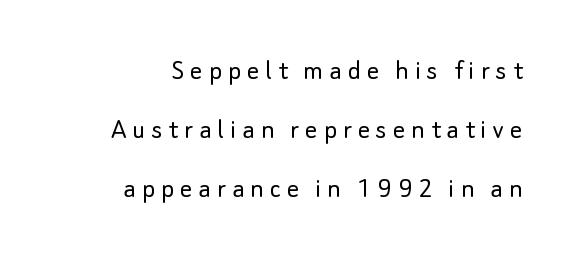
Q: Is the text bold? A: No.
Q: Is the text italic (slanted)? A: No, it is upright.
Q: Is the typeface a serif or a sans-serif typeface? A: Sans-serif.
Q: Is the text underlined? A: No.
Q: How is the paragraph aligned? A: Right-aligned.
Q: Is the spacing between letters normal or unusually wide? A: Unusually wide.
Q: Is the spacing between lines tight, normal or loose? A: Loose.
Q: Width (condensed, normal, or wide)? A: Normal.
Q: Stroke contrast? A: Low.
Q: x-height? A: Small.
Q: Monospaced? A: No.
